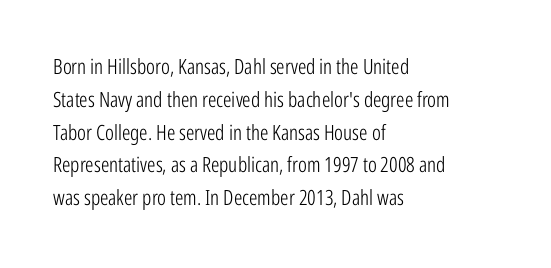
The image shows 21 px text type, upright; set left-aligned, normal line spacing (1.56x), normal letter spacing, not underlined.
